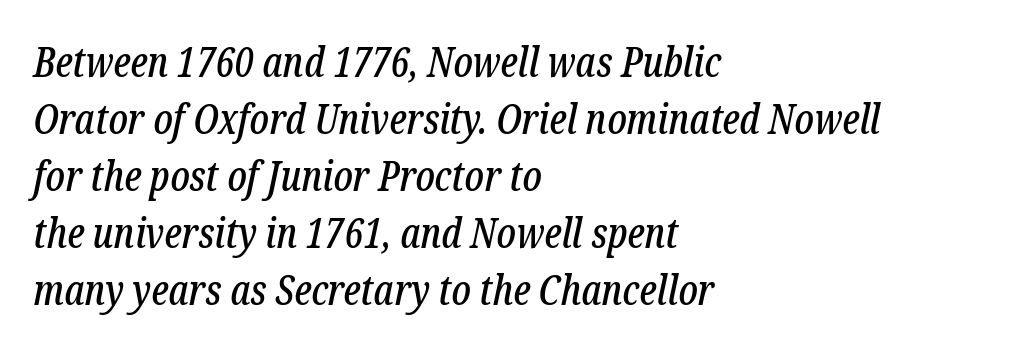
Q: Is the text italic (slanted)? A: Yes, it leans right by about 12 degrees.
Q: Is the typeface a serif or a sans-serif typeface? A: Serif.
Q: Is the text underlined? A: No.
Q: How is the paragraph aligned? A: Left-aligned.
Q: Is the spacing between letters normal or unusually wide? A: Normal.
Q: Is the spacing between lines tight, normal or loose? A: Normal.
Q: Width (condensed, normal, or wide)? A: Condensed.
Q: Stroke contrast? A: Low.
Q: x-height? A: Medium.
Q: Monospaced? A: No.
